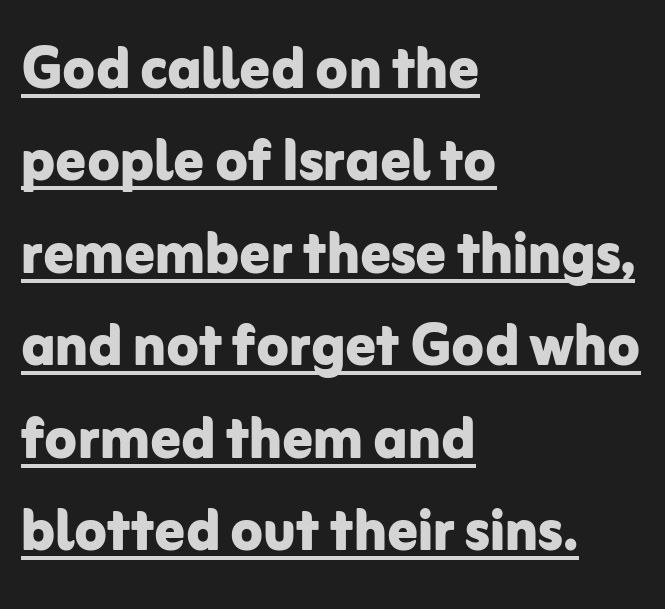
{"serif": "no", "italic": "no", "bold": "yes", "weight": "bold", "width": "normal", "stroke_contrast": "low", "x_height": "medium", "monospaced": "no", "underline": "yes", "align": "left", "line_spacing": "normal", "line_spacing_ratio": 1.25, "letter_spacing": "normal", "letter_spacing_em": 0.0, "glyph_px": 74}
